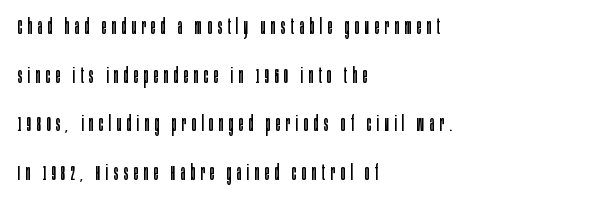
{"italic": "no", "bold": "no", "underline": "no", "align": "left", "line_spacing": "loose", "line_spacing_ratio": 2.31, "letter_spacing": "wide", "letter_spacing_em": 0.26, "glyph_px": 21}
